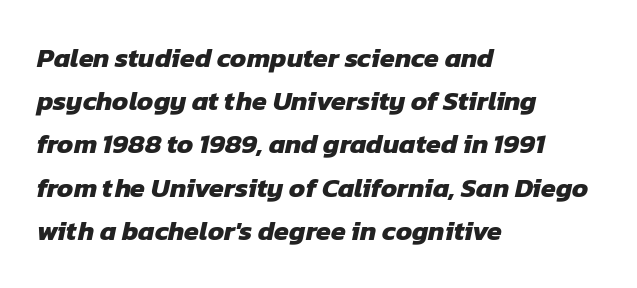
Caption: bold face, heavy strokes. Normally led — the rows are evenly, conventionally spaced. Only glyphs here, with clear space below each row. The rendering keeps characters at their native spacing. All the whitespace from short lines collects on the right.
